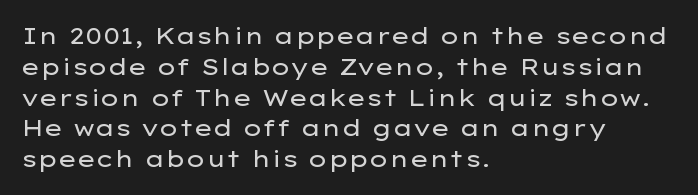
Q: Is the text bold? A: No.
Q: Is the text italic (slanted)? A: No, it is upright.
Q: Is the text underlined? A: No.
Q: How is the paragraph aligned? A: Left-aligned.
Q: Is the spacing between letters normal or unusually wide? A: Normal.
Q: Is the spacing between lines tight, normal or loose? A: Normal.
